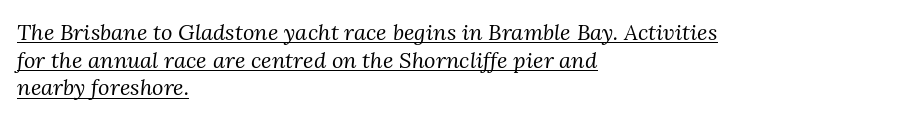
The image shows 22 px text type, italic (leaning right); set left-aligned, normal line spacing (1.26x), normal letter spacing, underlined.
